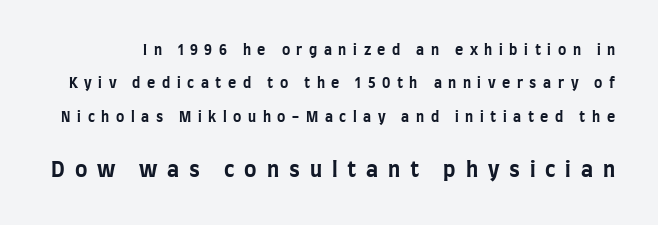
{"italic": "no", "bold": "yes", "underline": "no", "line_spacing": "loose", "line_spacing_ratio": 2.38, "letter_spacing": "wide", "letter_spacing_em": 0.47, "larger_block": "second", "size_ratio": 1.5, "glyph_px": 21}
